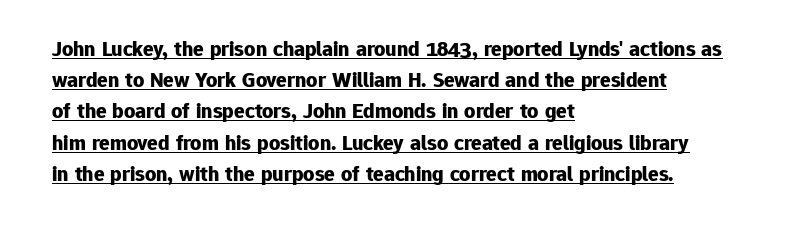
The image shows 22 px bold type, upright; set left-aligned, normal line spacing (1.42x), normal letter spacing, underlined.
